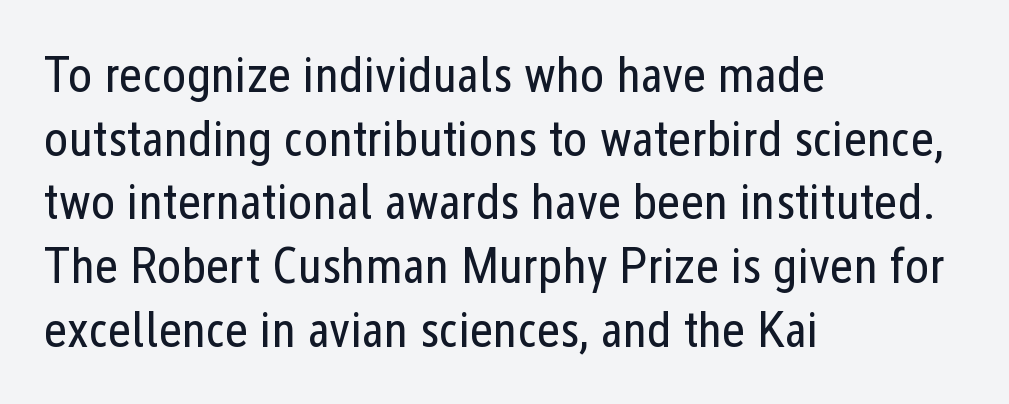
The image shows 51 px regular-weight, condensed sans-serif type, upright; set left-aligned, normal line spacing (1.25x), normal letter spacing, not underlined; low stroke contrast and a medium x-height.
